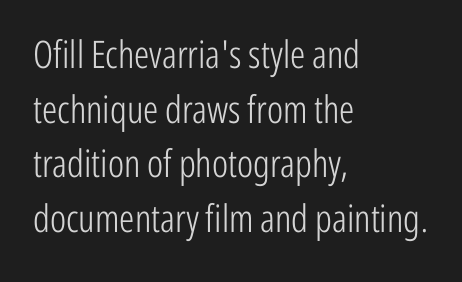
Q: Is the text bold? A: No.
Q: Is the text italic (slanted)? A: No, it is upright.
Q: Is the typeface a serif or a sans-serif typeface? A: Sans-serif.
Q: Is the text underlined? A: No.
Q: How is the paragraph aligned? A: Left-aligned.
Q: Is the spacing between letters normal or unusually wide? A: Normal.
Q: Is the spacing between lines tight, normal or loose? A: Normal.
Q: Width (condensed, normal, or wide)? A: Condensed.
Q: Stroke contrast? A: Low.
Q: x-height? A: Medium.
Q: Monospaced? A: No.
